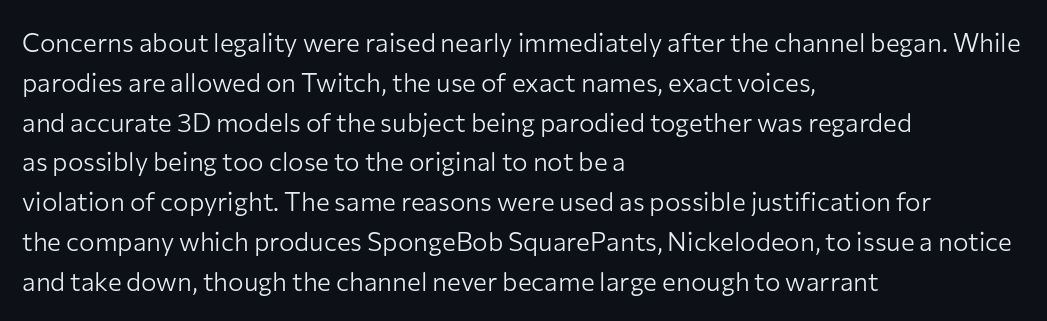
Nobody touched the tracking dial on this one. Line starts are locked; line ends wander. The block of text has a typical density, with ordinary space between rows. The glyphs are unaccompanied by any horizontal stroke below them. Notice how the stems are strictly vertical — no italics here. These glyphs show unthickened strokes, regular width or finer.
